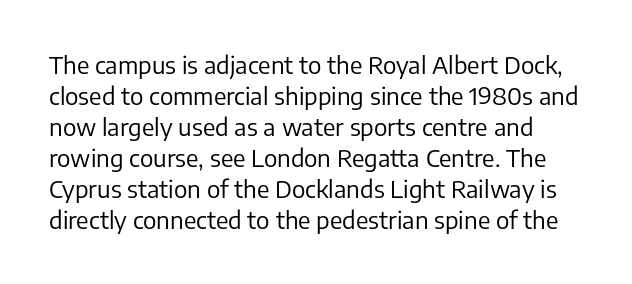
{"italic": "no", "bold": "no", "underline": "no", "line_spacing": "normal", "line_spacing_ratio": 1.29, "letter_spacing": "normal", "letter_spacing_em": 0.0, "glyph_px": 24}
